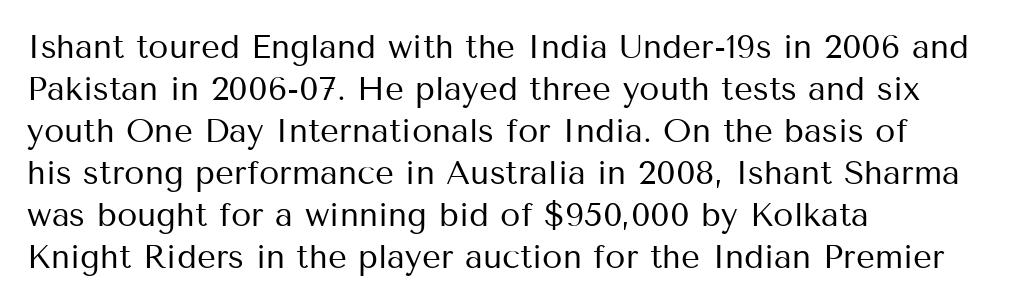
Q: Is the text bold? A: No.
Q: Is the text italic (slanted)? A: No, it is upright.
Q: Is the typeface a serif or a sans-serif typeface? A: Sans-serif.
Q: Is the text underlined? A: No.
Q: How is the paragraph aligned? A: Left-aligned.
Q: Is the spacing between letters normal or unusually wide? A: Normal.
Q: Is the spacing between lines tight, normal or loose? A: Normal.
Q: Width (condensed, normal, or wide)? A: Normal.
Q: Stroke contrast? A: Medium.
Q: x-height? A: Medium.
Q: Monospaced? A: No.
